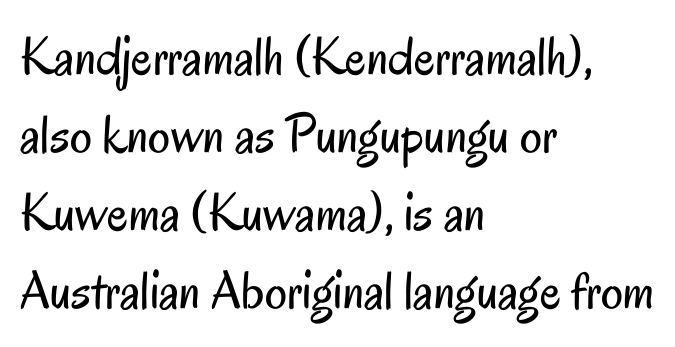
Q: Is the text bold? A: No.
Q: Is the text italic (slanted)? A: No, it is upright.
Q: Is the typeface a serif or a sans-serif typeface? A: Sans-serif.
Q: Is the text underlined? A: No.
Q: How is the paragraph aligned? A: Left-aligned.
Q: Is the spacing between letters normal or unusually wide? A: Normal.
Q: Is the spacing between lines tight, normal or loose? A: Normal.
Q: Width (condensed, normal, or wide)? A: Condensed.
Q: Stroke contrast? A: Low.
Q: x-height? A: Small.
Q: Monospaced? A: No.
